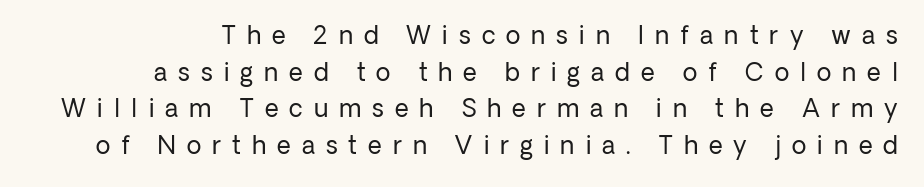
Q: Is the text bold? A: No.
Q: Is the text italic (slanted)? A: No, it is upright.
Q: Is the text underlined? A: No.
Q: Is the spacing between letters normal or unusually wide? A: Unusually wide.
Q: Is the spacing between lines tight, normal or loose? A: Normal.
